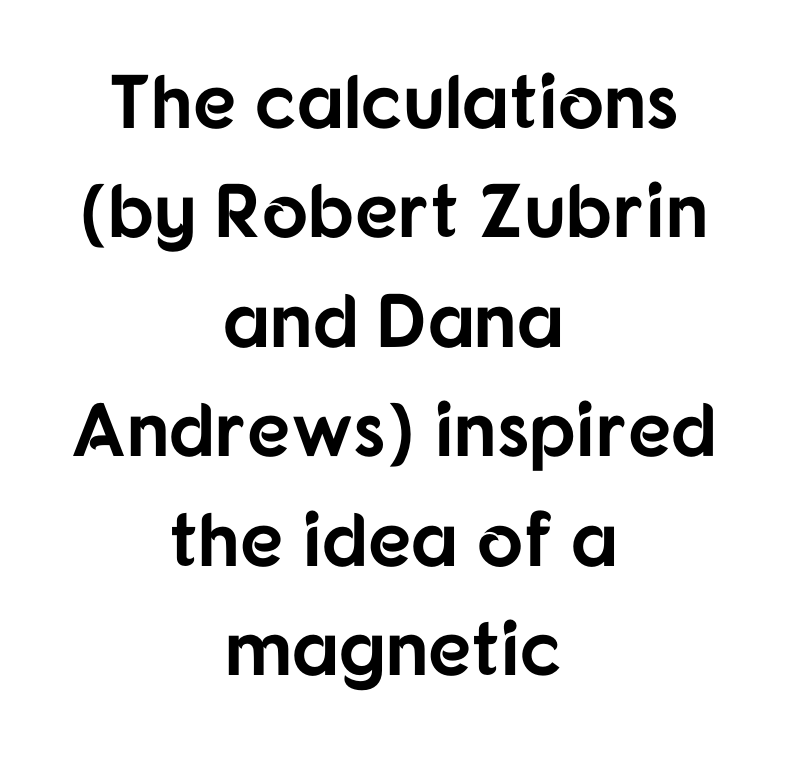
Q: Is the text bold? A: Yes.
Q: Is the text italic (slanted)? A: No, it is upright.
Q: Is the typeface a serif or a sans-serif typeface? A: Sans-serif.
Q: Is the text underlined? A: No.
Q: How is the paragraph aligned? A: Centered.
Q: Is the spacing between letters normal or unusually wide? A: Normal.
Q: Is the spacing between lines tight, normal or loose? A: Normal.
Q: Width (condensed, normal, or wide)? A: Normal.
Q: Stroke contrast? A: Low.
Q: x-height? A: Medium.
Q: Monospaced? A: No.
